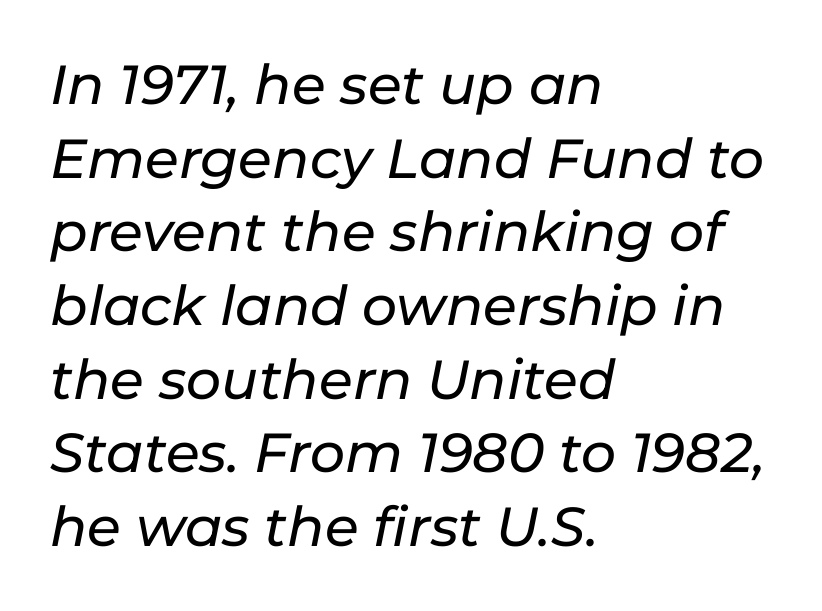
The image shows 55 px text type, italic (leaning right); set left-aligned, normal line spacing (1.34x), normal letter spacing, not underlined; low stroke contrast and a medium x-height.
